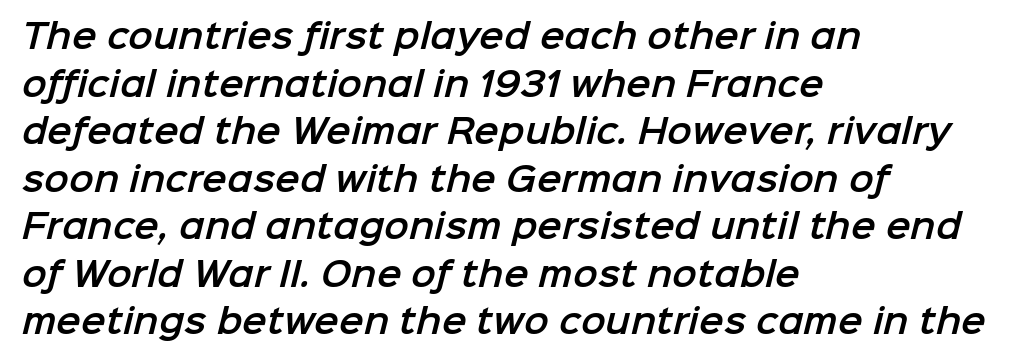
The image shows 33 px sans-serif type; set left-aligned, normal line spacing (1.44x), normal letter spacing, not underlined; low stroke contrast and a medium x-height.
